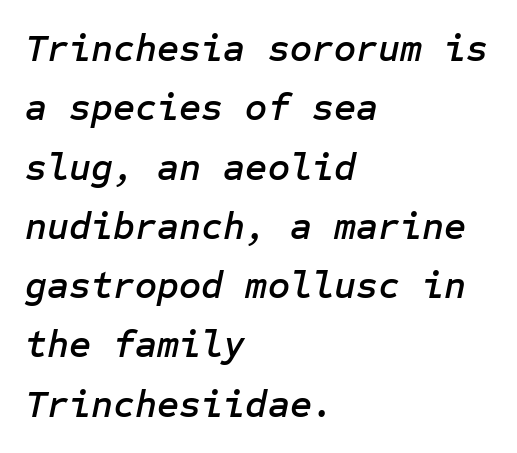
Compared with a centered layout, this one pins lines to the left instead. Nothing unusual about the tracking: characters are spaced as the font intends. Style check: oblique. Type without underlining. Each new line begins a customary step beneath the previous one.
